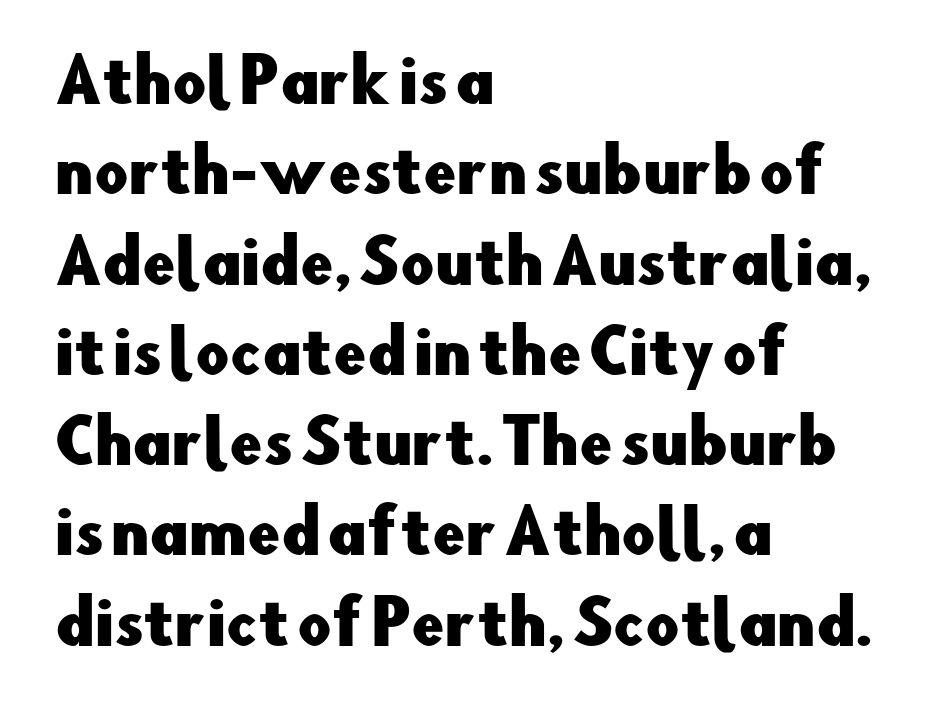
The image shows 59 px sans-serif type, upright; set left-aligned, normal line spacing (1.53x), normal letter spacing, not underlined; low stroke contrast and a small x-height.
